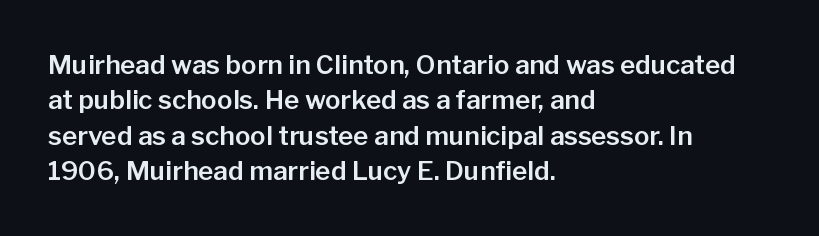
Q: Is the text italic (slanted)? A: No, it is upright.
Q: Is the text underlined? A: No.
Q: How is the paragraph aligned? A: Left-aligned.
Q: Is the spacing between letters normal or unusually wide? A: Normal.
Q: Is the spacing between lines tight, normal or loose? A: Normal.
